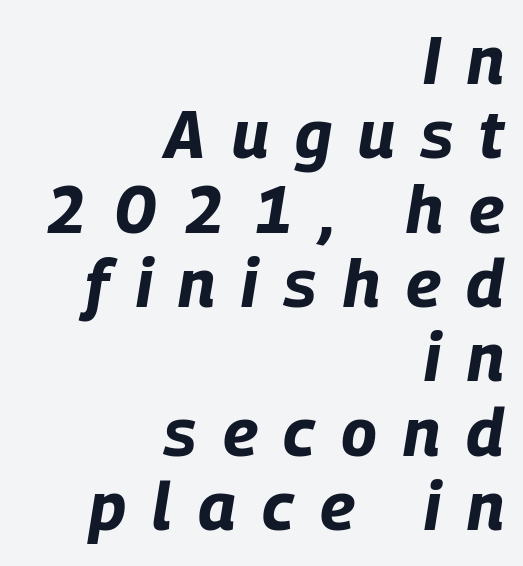
Q: Is the text bold? A: Yes.
Q: Is the text italic (slanted)? A: Yes, it leans right by about 9 degrees.
Q: Is the text underlined? A: No.
Q: How is the paragraph aligned? A: Right-aligned.
Q: Is the spacing between letters normal or unusually wide? A: Unusually wide.
Q: Is the spacing between lines tight, normal or loose? A: Tight.
Q: Width (condensed, normal, or wide)? A: Condensed.
Q: Stroke contrast? A: Low.
Q: x-height? A: Large.
Q: Monospaced? A: No.
